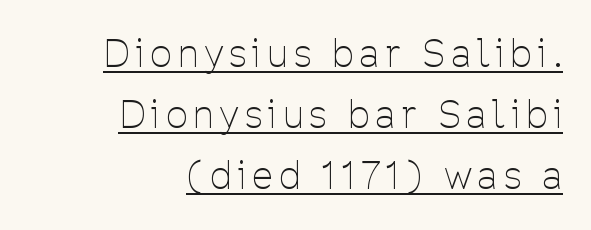
The image shows 37 px thin, condensed sans-serif type, upright; set right-aligned, normal line spacing (1.65x), underlined; low stroke contrast and a medium x-height.
